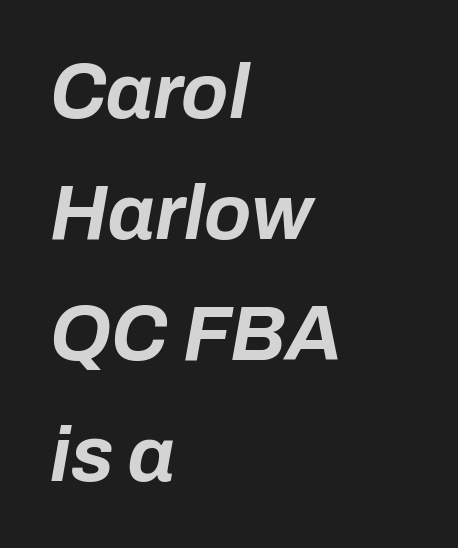
{"italic": "yes", "lean": "right", "slant_degrees": 10, "bold": "yes", "weight": "bold", "width": "normal", "stroke_contrast": "low", "x_height": "medium", "monospaced": "no", "underline": "no", "align": "left", "line_spacing": "normal", "line_spacing_ratio": 1.57, "letter_spacing": "normal", "letter_spacing_em": 0.0, "glyph_px": 77}
